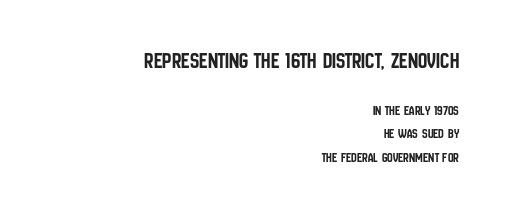
Q: Is the text italic (slanted)? A: No, it is upright.
Q: Is the text underlined? A: No.
Q: How is the paragraph aligned? A: Right-aligned.
Q: Is the spacing between letters normal or unusually wide? A: Normal.
Q: Is the spacing between lines tight, normal or loose? A: Normal.
Q: Which block of text is set in a larger size, the first (top) or the second (bottom)? A: The first (top) one.
